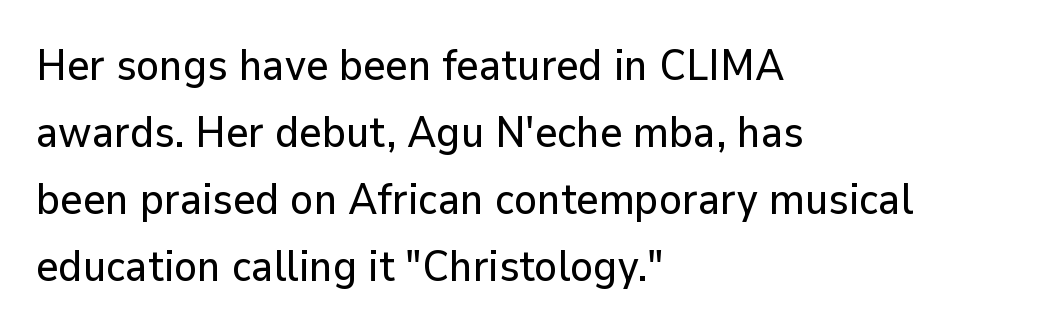
The image shows 43 px sans-serif type, upright; set left-aligned, normal line spacing (1.56x), normal letter spacing, not underlined; low stroke contrast and a medium x-height.
